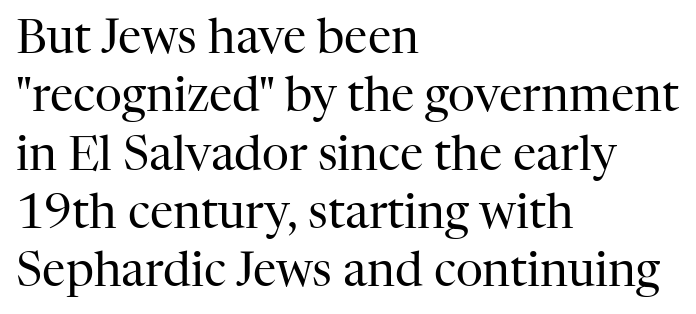
Q: Is the text bold? A: No.
Q: Is the text italic (slanted)? A: No, it is upright.
Q: Is the typeface a serif or a sans-serif typeface? A: Serif.
Q: Is the text underlined? A: No.
Q: How is the paragraph aligned? A: Left-aligned.
Q: Is the spacing between letters normal or unusually wide? A: Normal.
Q: Width (condensed, normal, or wide)? A: Normal.
Q: Stroke contrast? A: High.
Q: x-height? A: Medium.
Q: Monospaced? A: No.
